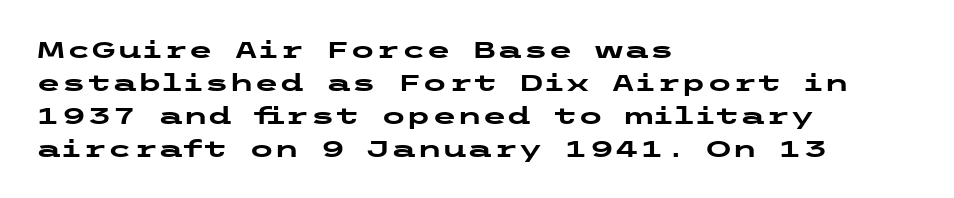
The image shows 23 px bold type, upright; set left-aligned, normal line spacing (1.43x), normal letter spacing, not underlined.
